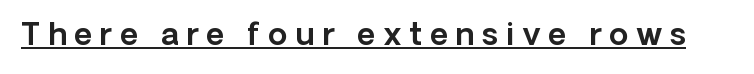
{"serif": "no", "italic": "no", "width": "normal", "x_height": "medium", "monospaced": "no", "underline": "yes", "letter_spacing": "wide", "letter_spacing_em": 0.25, "glyph_px": 31}
